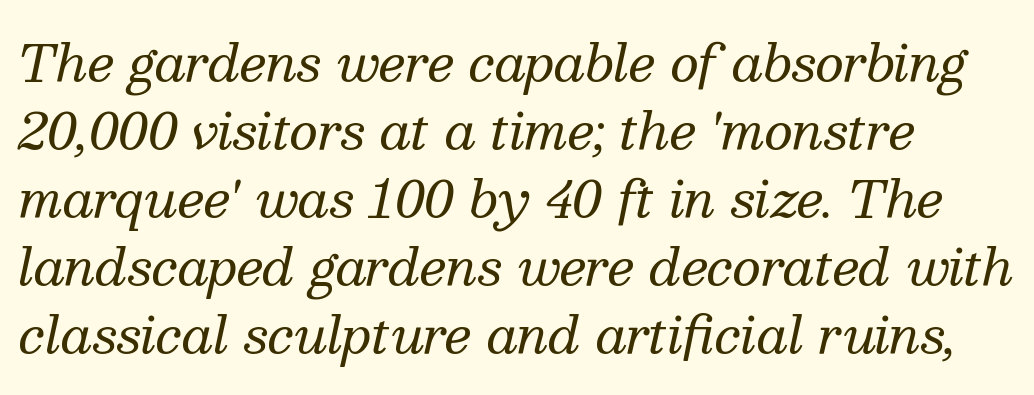
{"serif": "yes", "italic": "yes", "lean": "right", "slant_degrees": 13, "bold": "no", "weight": "regular", "width": "normal", "stroke_contrast": "medium", "x_height": "medium", "monospaced": "no", "underline": "no", "line_spacing": "normal", "line_spacing_ratio": 1.36, "letter_spacing": "normal", "letter_spacing_em": 0.0, "glyph_px": 50}
